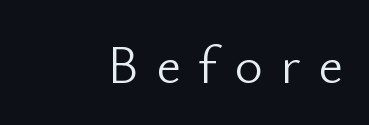
Q: Is the text bold? A: No.
Q: Is the text italic (slanted)? A: No, it is upright.
Q: Is the typeface a serif or a sans-serif typeface? A: Sans-serif.
Q: Is the text underlined? A: No.
Q: How is the paragraph aligned? A: Right-aligned.
Q: Is the spacing between letters normal or unusually wide? A: Unusually wide.
Q: Width (condensed, normal, or wide)? A: Normal.
Q: Stroke contrast? A: Low.
Q: x-height? A: Small.
Q: Monospaced? A: No.
